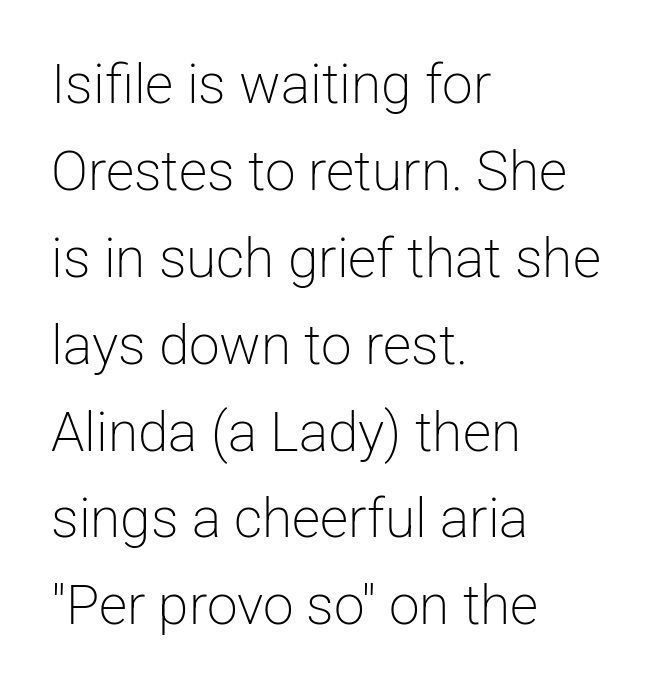
{"serif": "no", "italic": "no", "bold": "no", "weight": "light", "width": "normal", "stroke_contrast": "low", "x_height": "medium", "monospaced": "no", "underline": "no", "align": "left", "line_spacing": "normal", "line_spacing_ratio": 1.58, "letter_spacing": "normal", "letter_spacing_em": 0.0, "glyph_px": 55}
